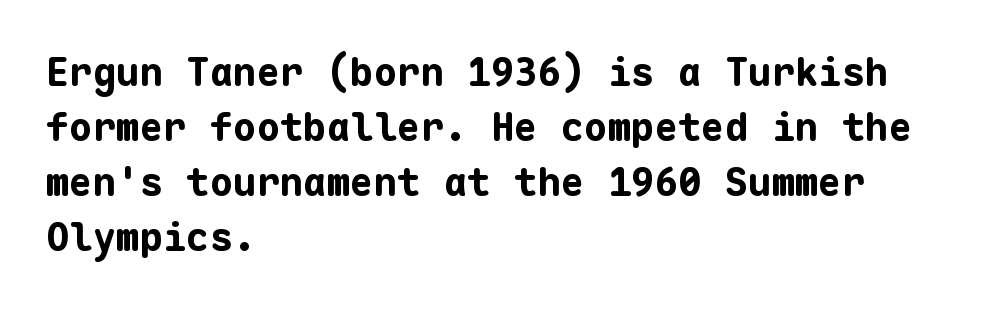
Q: Is the text bold? A: Yes.
Q: Is the text italic (slanted)? A: No, it is upright.
Q: Is the typeface a serif or a sans-serif typeface? A: Sans-serif.
Q: Is the text underlined? A: No.
Q: How is the paragraph aligned? A: Left-aligned.
Q: Is the spacing between letters normal or unusually wide? A: Normal.
Q: Is the spacing between lines tight, normal or loose? A: Normal.
Q: Width (condensed, normal, or wide)? A: Normal.
Q: Stroke contrast? A: Low.
Q: x-height? A: Medium.
Q: Monospaced? A: Yes.
